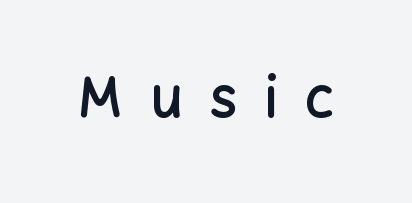
Q: Is the text bold? A: Semi-bold.
Q: Is the text italic (slanted)? A: No, it is upright.
Q: Is the typeface a serif or a sans-serif typeface? A: Sans-serif.
Q: Is the text underlined? A: No.
Q: Is the spacing between letters normal or unusually wide? A: Unusually wide.
Q: Width (condensed, normal, or wide)? A: Normal.
Q: Stroke contrast? A: Low.
Q: x-height? A: Medium.
Q: Monospaced? A: No.
